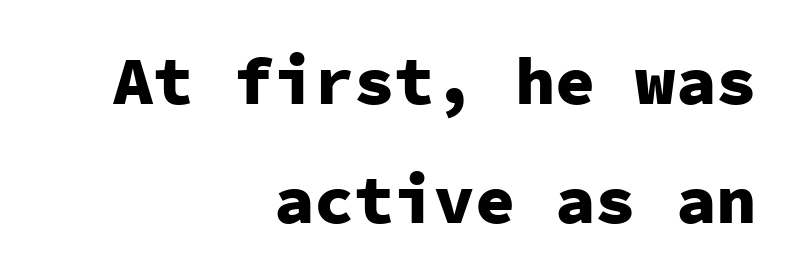
Q: Is the text bold? A: Yes.
Q: Is the text italic (slanted)? A: No, it is upright.
Q: Is the typeface a serif or a sans-serif typeface? A: Sans-serif.
Q: Is the text underlined? A: No.
Q: How is the paragraph aligned? A: Right-aligned.
Q: Is the spacing between letters normal or unusually wide? A: Normal.
Q: Width (condensed, normal, or wide)? A: Normal.
Q: Stroke contrast? A: Low.
Q: x-height? A: Medium.
Q: Monospaced? A: Yes.
